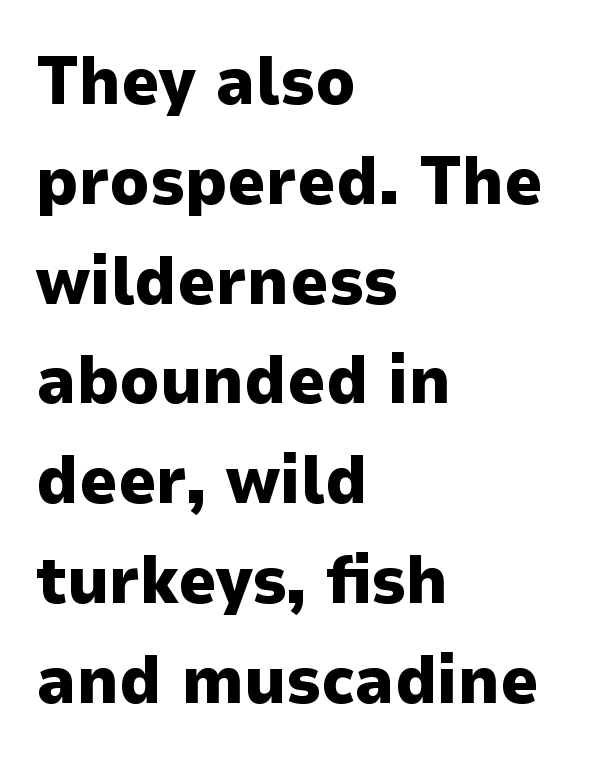
The image shows 67 px heavy sans-serif type, upright; set left-aligned, normal line spacing (1.49x), normal letter spacing, not underlined; low stroke contrast and a medium x-height.
